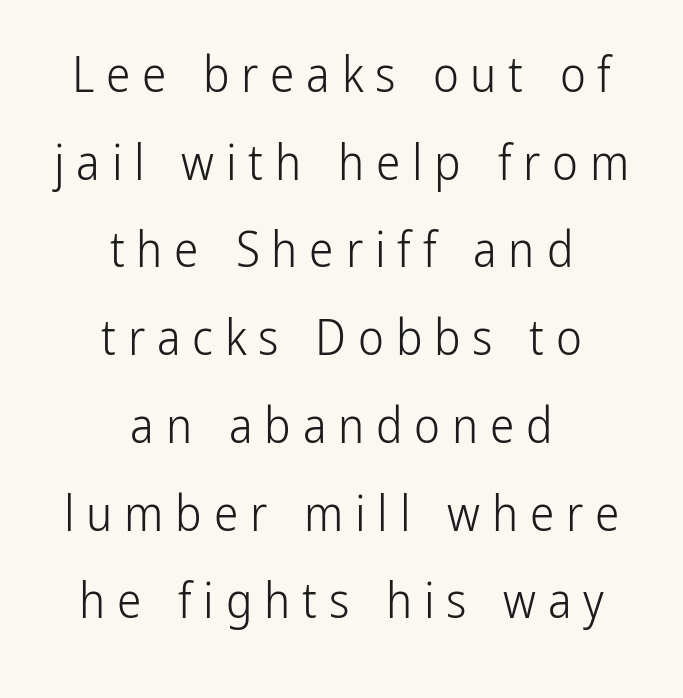
{"serif": "no", "italic": "no", "bold": "no", "weight": "light", "width": "condensed", "stroke_contrast": "low", "x_height": "medium", "monospaced": "no", "underline": "no", "align": "center", "line_spacing_ratio": 1.79, "letter_spacing": "wide", "letter_spacing_em": 0.24, "glyph_px": 49}
